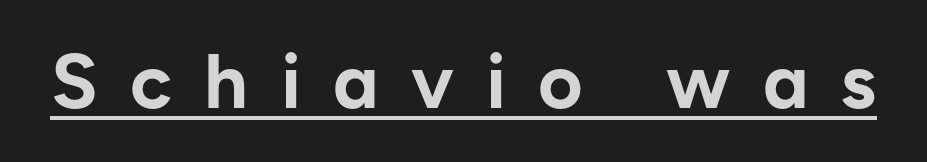
The image shows 77 px bold sans-serif type, upright; set unusually wide letter spacing (+0.42 em), underlined; low stroke contrast and a medium x-height.
